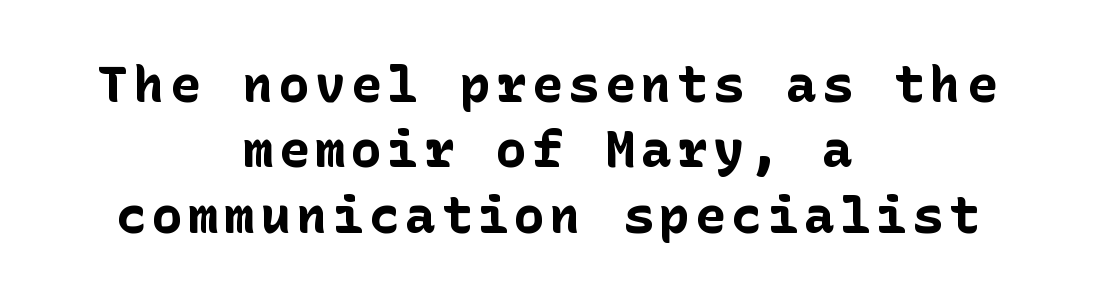
Check under the words: just untouched page. On the weight axis this lands at bold, roughly 700. Casual observation: everything's sitting right in the middle. I'd call this a sans setting — the letters go barefoot. Baseline-to-baseline distance is the conventional proportion of letter height.
